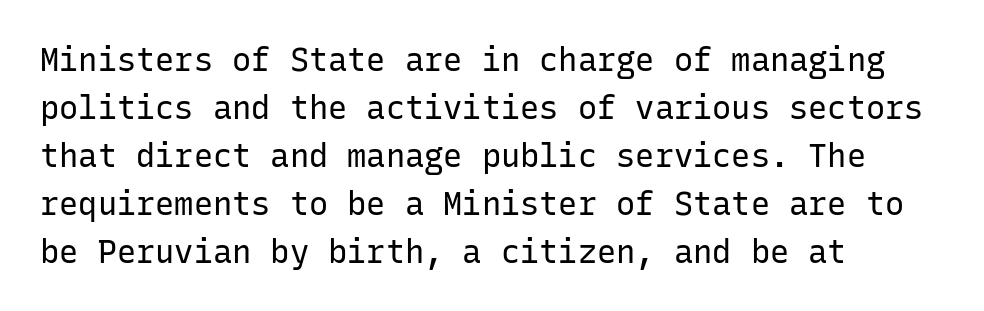
{"serif": "no", "italic": "no", "bold": "no", "weight": "regular", "width": "normal", "stroke_contrast": "low", "x_height": "medium", "monospaced": "yes", "underline": "no", "align": "left", "line_spacing": "normal", "line_spacing_ratio": 1.5, "letter_spacing": "normal", "letter_spacing_em": 0.0, "glyph_px": 32}
